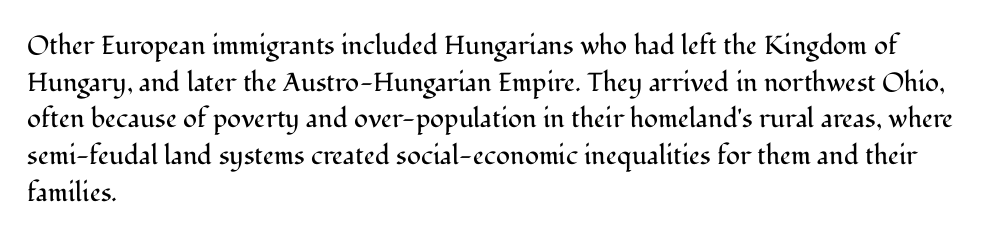
The image shows 26 px text type, upright; set left-aligned, normal line spacing (1.41x), normal letter spacing, not underlined.
